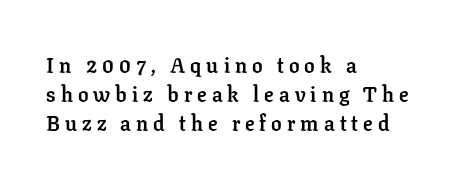
{"italic": "no", "bold": "yes", "underline": "no", "align": "left", "line_spacing": "normal", "line_spacing_ratio": 1.38, "letter_spacing": "wide", "letter_spacing_em": 0.24, "glyph_px": 21}
